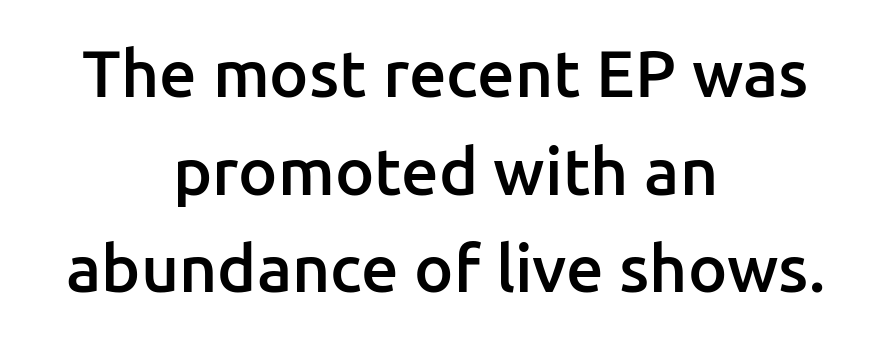
The image shows 66 px semibold sans-serif type, upright; set centered, normal line spacing (1.48x), normal letter spacing, not underlined; low stroke contrast and a medium x-height.
